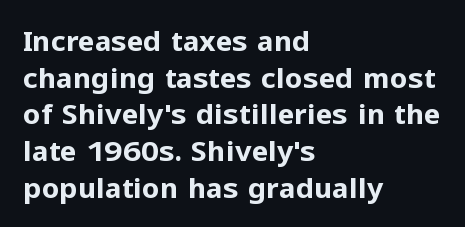
Q: Is the text bold? A: Yes.
Q: Is the text italic (slanted)? A: No, it is upright.
Q: Is the typeface a serif or a sans-serif typeface? A: Sans-serif.
Q: Is the text underlined? A: No.
Q: How is the paragraph aligned? A: Left-aligned.
Q: Is the spacing between letters normal or unusually wide? A: Normal.
Q: Is the spacing between lines tight, normal or loose? A: Normal.
Q: Width (condensed, normal, or wide)? A: Normal.
Q: Stroke contrast? A: Low.
Q: x-height? A: Medium.
Q: Monospaced? A: No.
